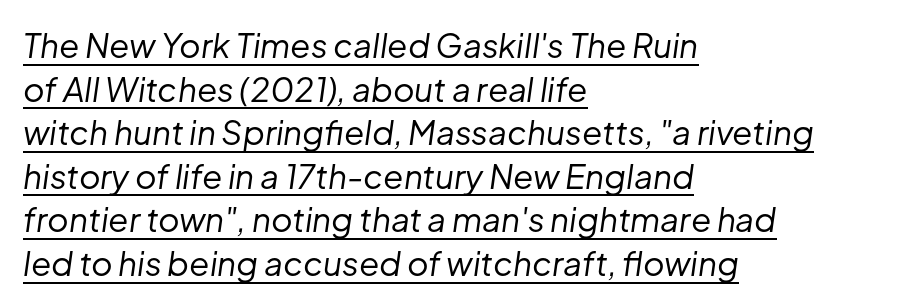
Which margin do the lines hug? The left one — the right edge is uneven. This sample has the flowing, uneven cadence of proportional lettering. A typesetter would mark this as italic. Weight class: somewhere from thin through regular. The horizontal fit of the characters is conventional and even.
